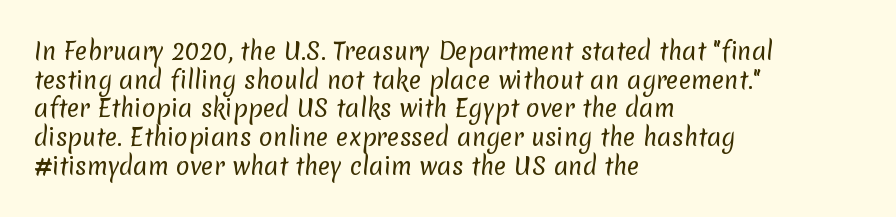
Q: Is the text bold? A: No.
Q: Is the text underlined? A: No.
Q: How is the paragraph aligned? A: Left-aligned.
Q: Is the spacing between letters normal or unusually wide? A: Normal.
Q: Is the spacing between lines tight, normal or loose? A: Normal.
